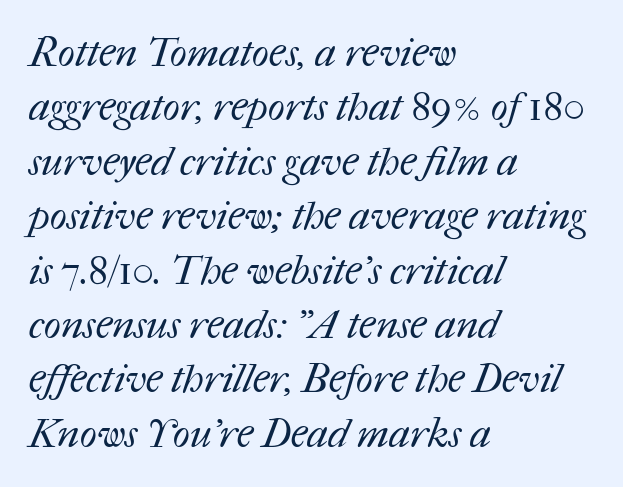
The image shows 40 px regular-weight type; set left-aligned, normal line spacing (1.36x), normal letter spacing, not underlined; medium stroke contrast and a medium x-height.
